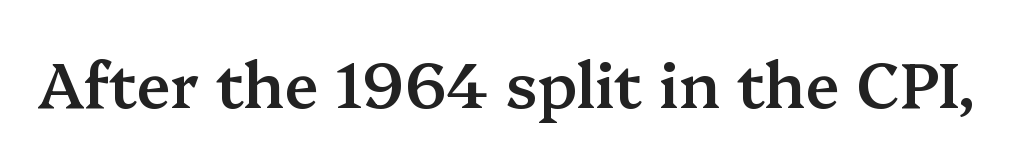
Letterform terminals end in serifs throughout the passage. Decoration check: the copy has no underline. There is no visible air inserted between adjacent glyphs. These lines are rendered in a variable-pitch font. Italic: no, the glyphs are upright roman. The strokes are fattened partway — semibold, not bold.
